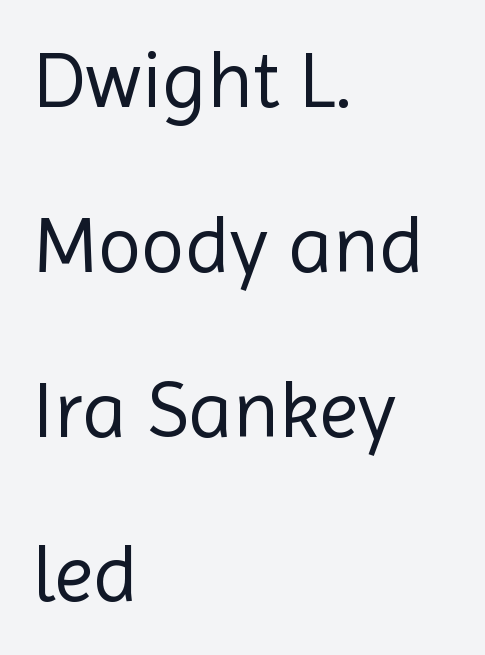
Q: Is the text bold? A: No.
Q: Is the text italic (slanted)? A: No, it is upright.
Q: Is the typeface a serif or a sans-serif typeface? A: Sans-serif.
Q: Is the text underlined? A: No.
Q: How is the paragraph aligned? A: Left-aligned.
Q: Is the spacing between letters normal or unusually wide? A: Normal.
Q: Is the spacing between lines tight, normal or loose? A: Loose.
Q: Width (condensed, normal, or wide)? A: Normal.
Q: x-height? A: Medium.
Q: Monospaced? A: No.
